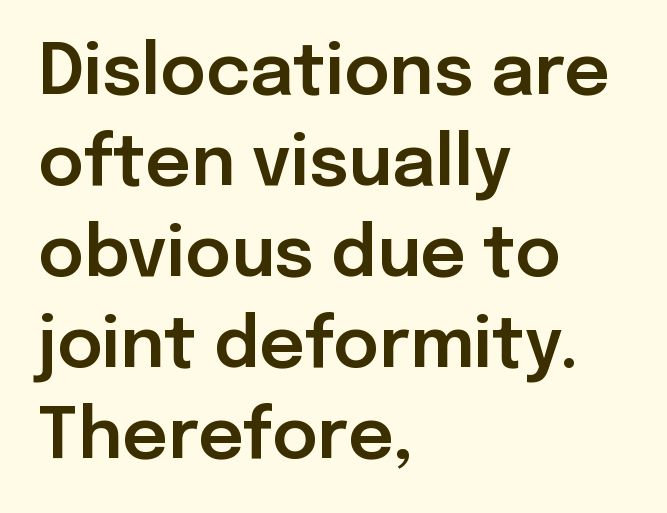
The letters sit at their default tracking, neither squeezed nor spread. Nobody drew a line under any word here. The characters display no serif detailing; their extremities are plain. This rendering uses left alignment, leaving the right contour irregular. Upright lettering throughout. Here the designer chose a conventional face with non-uniform glyph widths.
